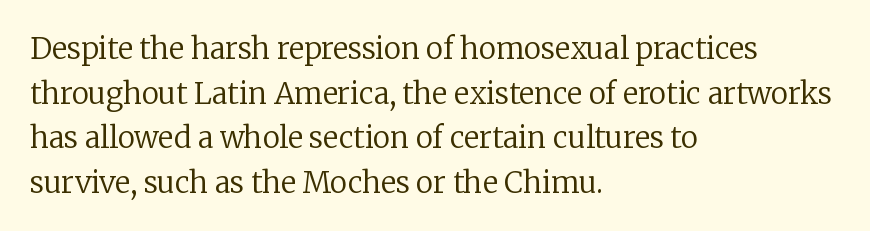
The image shows 29 px regular-weight serif type, upright; set left-aligned, normal line spacing (1.54x), normal letter spacing, not underlined; low stroke contrast and a medium x-height.
